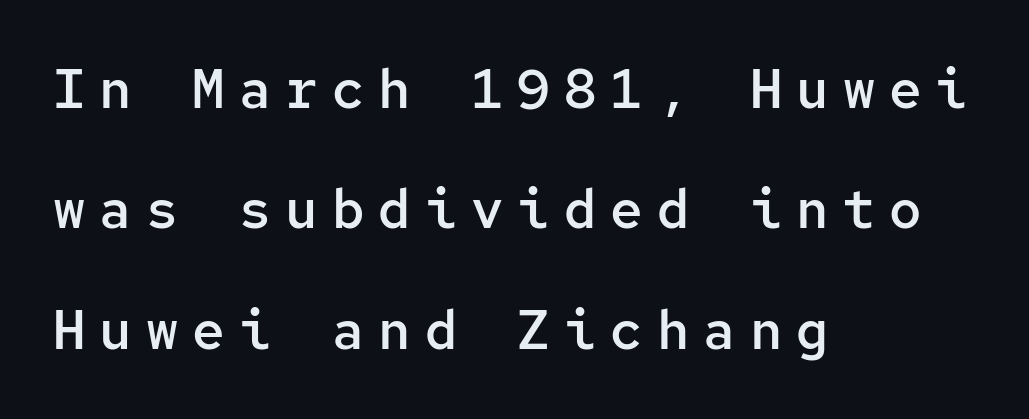
Nope, not italic — everything's standing straight. Caption: expanded tracking, letters set apart. Here the designer chose a console-style face with uniform glyph widths. How heavy is the stroke? Medium-heavy — a semibold, shy of bold. In terms of leading, this rendering errs on the spacious side.
